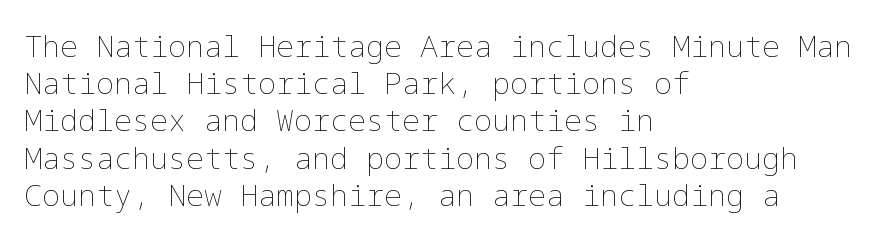
Q: Is the text bold? A: No.
Q: Is the text italic (slanted)? A: No, it is upright.
Q: Is the text underlined? A: No.
Q: How is the paragraph aligned? A: Left-aligned.
Q: Is the spacing between letters normal or unusually wide? A: Normal.
Q: Width (condensed, normal, or wide)? A: Normal.
Q: Stroke contrast? A: Low.
Q: x-height? A: Medium.
